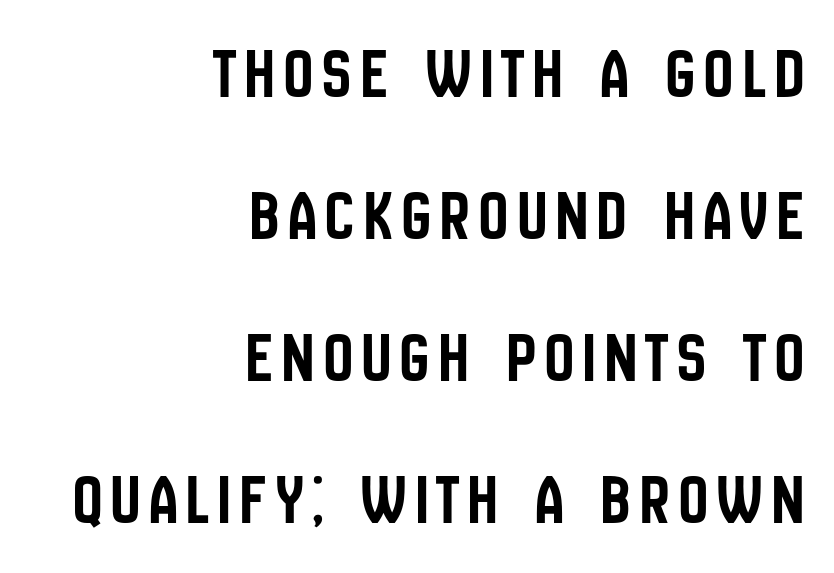
Nope, not italic — everything's standing straight. You could not count columns in this text — the font is proportionally spaced. Widely set lines give the paragraph a tall, airy silhouette. Casual observation: everything's shoved over to the right. Nobody drew a line under any word here.
